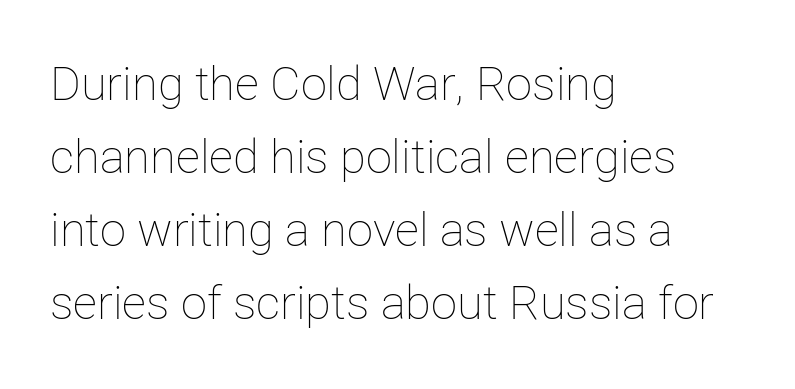
Q: Is the text bold? A: No.
Q: Is the text italic (slanted)? A: No, it is upright.
Q: Is the text underlined? A: No.
Q: How is the paragraph aligned? A: Left-aligned.
Q: Is the spacing between letters normal or unusually wide? A: Normal.
Q: Is the spacing between lines tight, normal or loose? A: Normal.
Q: Width (condensed, normal, or wide)? A: Normal.
Q: Stroke contrast? A: Low.
Q: x-height? A: Medium.
Q: Monospaced? A: No.
